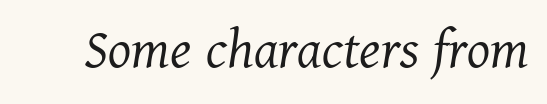
{"serif": "yes", "italic": "yes", "lean": "right", "slant_degrees": 11, "bold": "no", "weight": "light", "width": "normal", "stroke_contrast": "medium", "x_height": "medium", "monospaced": "no", "underline": "no", "letter_spacing": "normal", "letter_spacing_em": 0.0, "glyph_px": 59}
